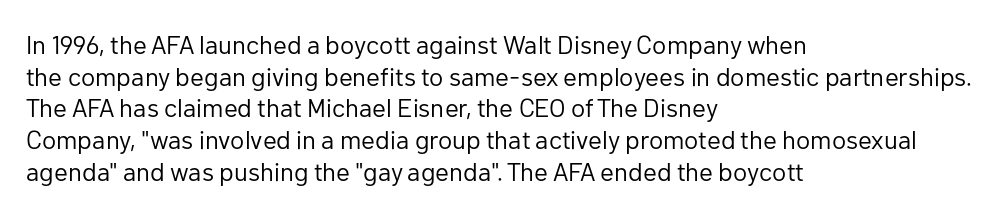
The image shows 26 px text type, upright; set left-aligned, line spacing 1.22x, normal letter spacing, not underlined.
